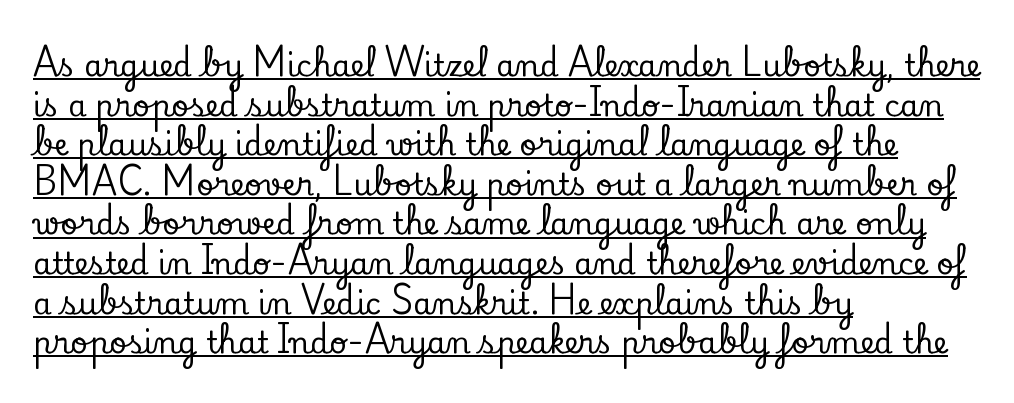
{"italic": "no", "width": "normal", "stroke_contrast": "low", "x_height": "small", "monospaced": "no", "underline": "yes", "align": "left", "line_spacing": "normal", "line_spacing_ratio": 1.32, "letter_spacing": "normal", "letter_spacing_em": 0.0, "glyph_px": 30}
